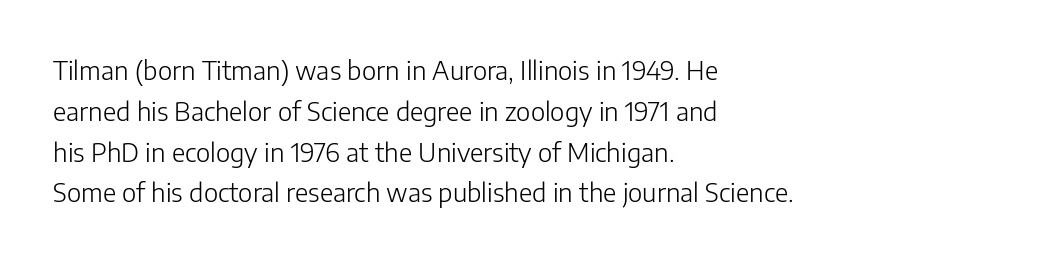
The gap between lines stays unmarked. No extra tracking has been applied to these lines. Does the leading feel generous? No, just average. Short and long lines alike share a common starting point at left.
